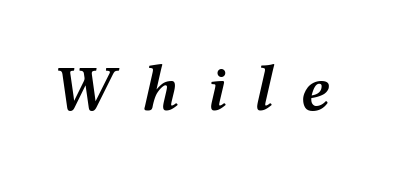
The image shows 65 px semibold, wide type, italic (leaning right); set unusually wide letter spacing (+0.4 em), not underlined; medium stroke contrast and a medium x-height.
